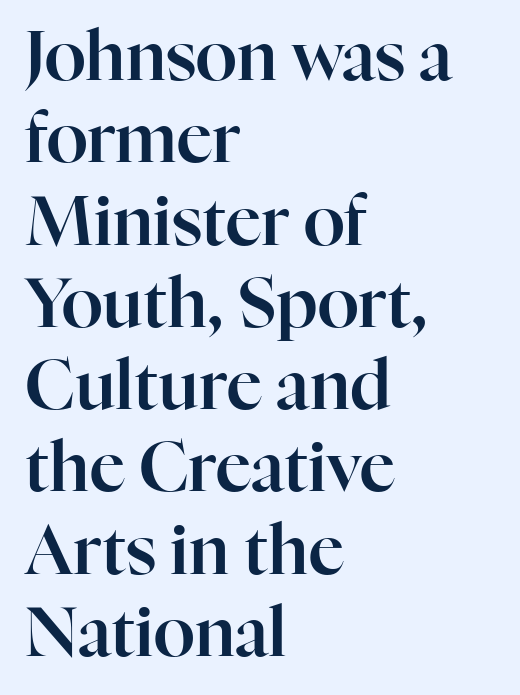
{"serif": "yes", "italic": "no", "width": "normal", "stroke_contrast": "high", "x_height": "medium", "monospaced": "no", "underline": "no", "align": "left", "line_spacing_ratio": 1.21, "letter_spacing": "normal", "letter_spacing_em": 0.0, "glyph_px": 68}
